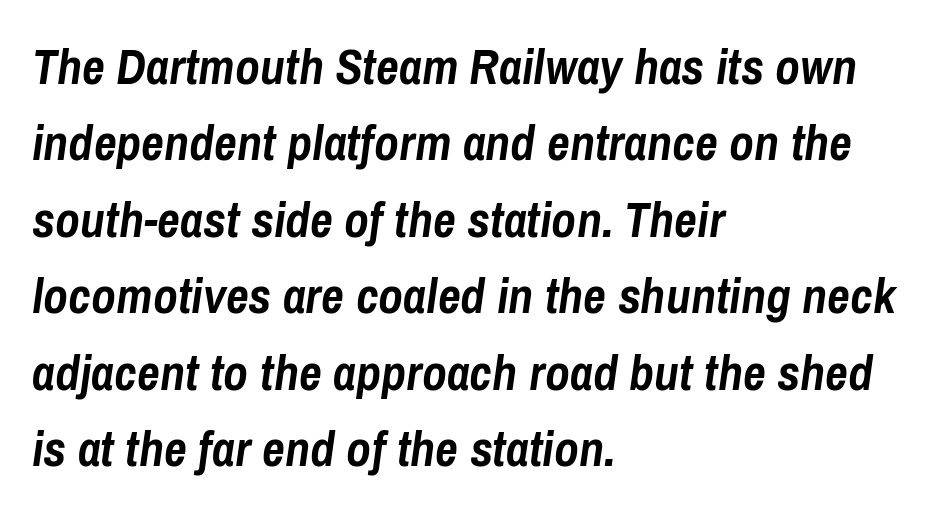
The image shows 50 px semibold, condensed type, italic (leaning right); set left-aligned, normal line spacing (1.53x), normal letter spacing, not underlined; low stroke contrast and a medium x-height.
